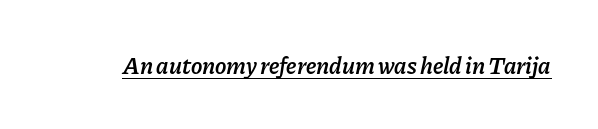
{"italic": "yes", "lean": "right", "slant_degrees": 11, "bold": "semi", "underline": "yes", "letter_spacing": "normal", "letter_spacing_em": 0.0, "glyph_px": 24}
